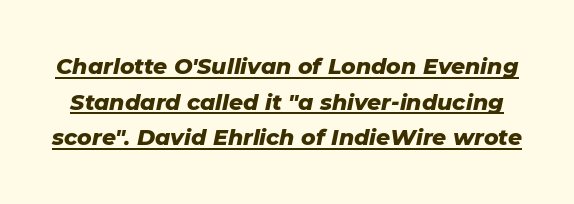
{"italic": "yes", "lean": "right", "slant_degrees": 11, "bold": "yes", "underline": "yes", "line_spacing": "normal", "line_spacing_ratio": 1.62, "letter_spacing": "normal", "letter_spacing_em": 0.0, "glyph_px": 22}
